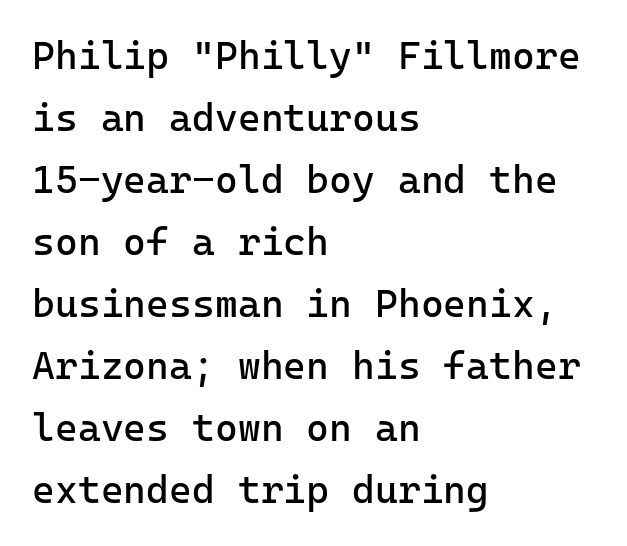
Q: Is the text bold? A: No.
Q: Is the text italic (slanted)? A: No, it is upright.
Q: Is the typeface a serif or a sans-serif typeface? A: Sans-serif.
Q: Is the text underlined? A: No.
Q: How is the paragraph aligned? A: Left-aligned.
Q: Is the spacing between letters normal or unusually wide? A: Normal.
Q: Is the spacing between lines tight, normal or loose? A: Normal.
Q: Width (condensed, normal, or wide)? A: Normal.
Q: Stroke contrast? A: Low.
Q: x-height? A: Medium.
